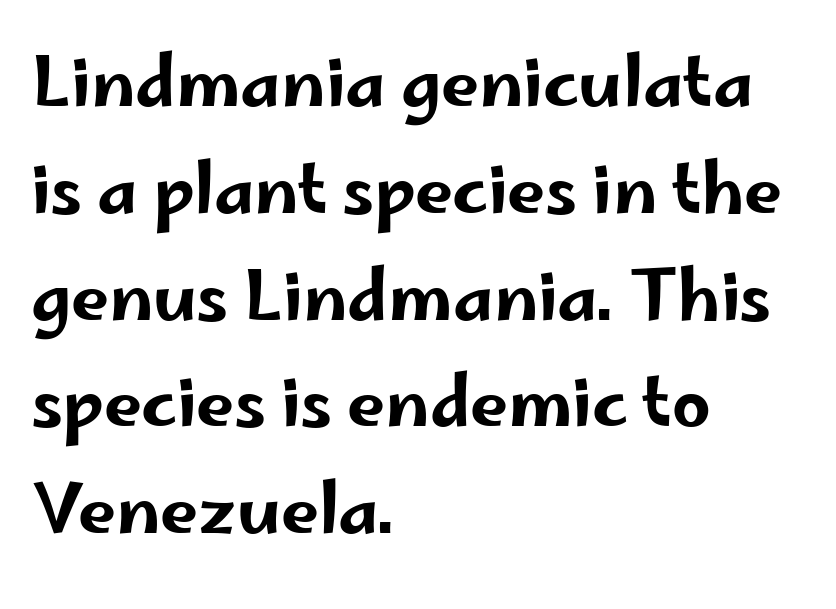
Q: Is the text italic (slanted)? A: No, it is upright.
Q: Is the typeface a serif or a sans-serif typeface? A: Sans-serif.
Q: Is the text underlined? A: No.
Q: How is the paragraph aligned? A: Left-aligned.
Q: Is the spacing between letters normal or unusually wide? A: Normal.
Q: Is the spacing between lines tight, normal or loose? A: Normal.
Q: Width (condensed, normal, or wide)? A: Wide.
Q: Stroke contrast? A: Low.
Q: x-height? A: Small.
Q: Monospaced? A: No.
